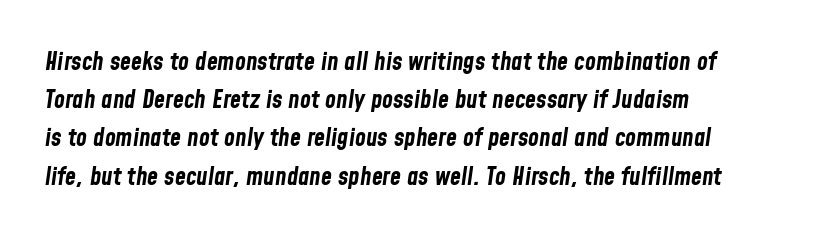
The image shows 25 px bold type, italic (leaning right); set left-aligned, normal line spacing (1.53x), normal letter spacing, not underlined.
